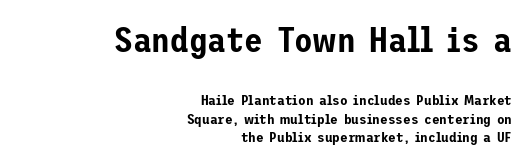
Q: Is the text italic (slanted)? A: No, it is upright.
Q: Is the typeface a serif or a sans-serif typeface? A: Sans-serif.
Q: Is the text underlined? A: No.
Q: How is the paragraph aligned? A: Right-aligned.
Q: Is the spacing between letters normal or unusually wide? A: Normal.
Q: Is the spacing between lines tight, normal or loose? A: Normal.
Q: Which block of text is set in a larger size, the first (top) or the second (bottom)? A: The first (top) one.
Q: Width (condensed, normal, or wide)? A: Normal.
Q: Stroke contrast? A: Low.
Q: x-height? A: Medium.
